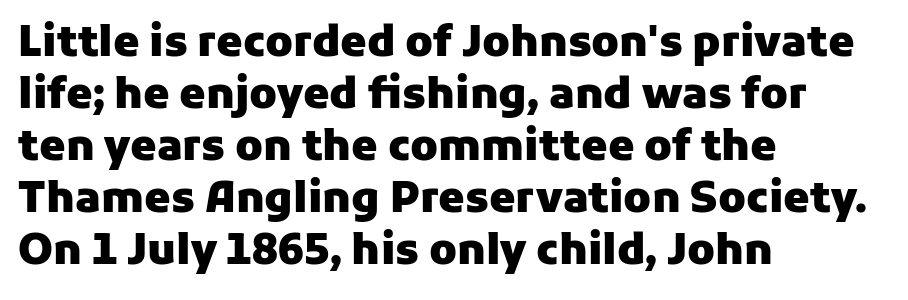
Q: Is the text bold? A: Yes.
Q: Is the text italic (slanted)? A: No, it is upright.
Q: Is the typeface a serif or a sans-serif typeface? A: Sans-serif.
Q: Is the text underlined? A: No.
Q: How is the paragraph aligned? A: Left-aligned.
Q: Is the spacing between letters normal or unusually wide? A: Normal.
Q: Width (condensed, normal, or wide)? A: Normal.
Q: Stroke contrast? A: Low.
Q: x-height? A: Medium.
Q: Monospaced? A: No.
